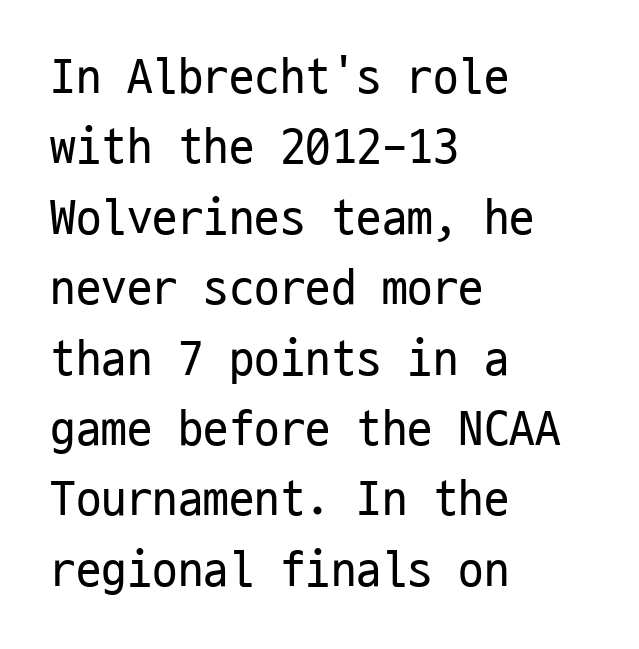
Q: Is the text bold? A: No.
Q: Is the text italic (slanted)? A: No, it is upright.
Q: Is the typeface a serif or a sans-serif typeface? A: Sans-serif.
Q: Is the text underlined? A: No.
Q: How is the paragraph aligned? A: Left-aligned.
Q: Is the spacing between letters normal or unusually wide? A: Normal.
Q: Is the spacing between lines tight, normal or loose? A: Normal.
Q: Width (condensed, normal, or wide)? A: Condensed.
Q: Stroke contrast? A: Low.
Q: x-height? A: Medium.
Q: Monospaced? A: Yes.
